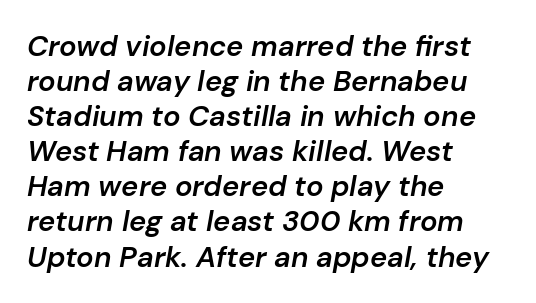
Q: Is the text bold? A: Semi-bold.
Q: Is the text italic (slanted)? A: Yes, it leans right by about 10 degrees.
Q: Is the text underlined? A: No.
Q: How is the paragraph aligned? A: Left-aligned.
Q: Is the spacing between letters normal or unusually wide? A: Normal.
Q: Width (condensed, normal, or wide)? A: Normal.
Q: Stroke contrast? A: Low.
Q: x-height? A: Medium.
Q: Monospaced? A: No.
